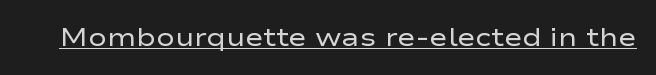
The letterforms sit at book weight or below. Posture: upright roman. Here the glyphs are tracked normally, forming tight word shapes. The words here are underlined.
